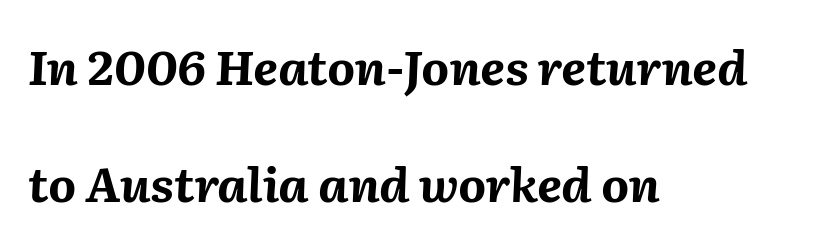
The image shows 48 px bold type, italic (leaning right); set left-aligned, loose line spacing (2.43x), normal letter spacing, not underlined; medium stroke contrast and a medium x-height.
